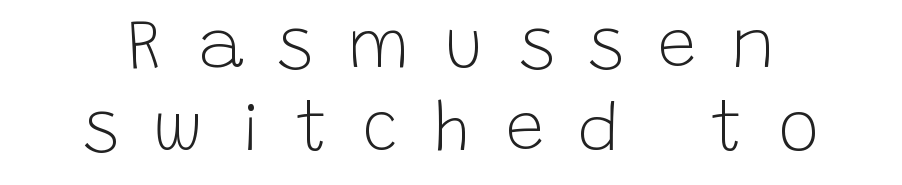
The letters are spread apart with noticeably loose tracking. Note: no serifs on the glyphs. Underline: absent. This sample uses an upright cut, with every glyph sitting square on the baseline. The face used here is proportionally spaced, like ordinary book or web type. Stems here are at most as thick as an everyday book face.
